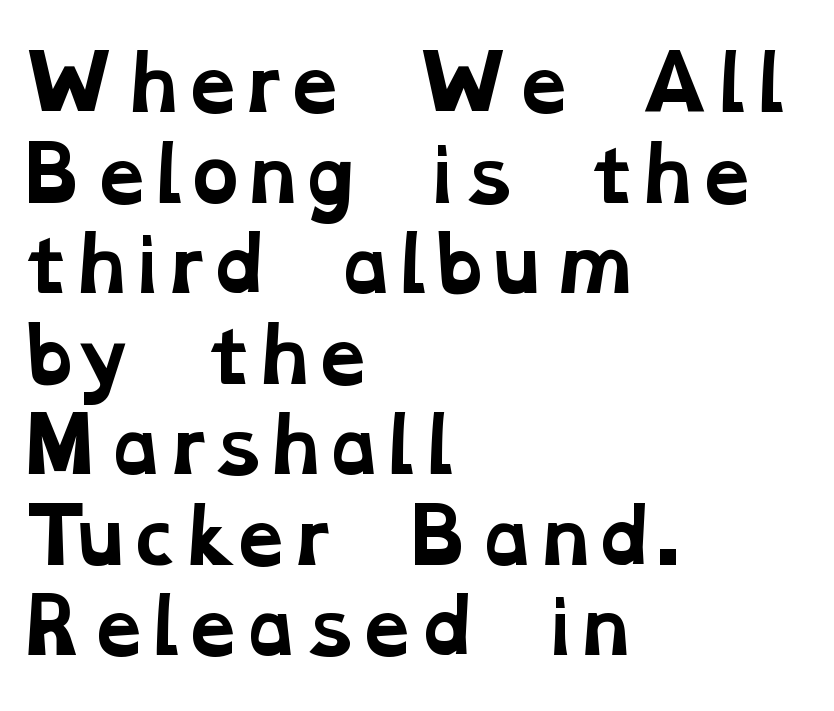
Q: Is the text bold? A: Yes.
Q: Is the typeface a serif or a sans-serif typeface? A: Serif.
Q: Is the text underlined? A: No.
Q: How is the paragraph aligned? A: Left-aligned.
Q: Is the spacing between letters normal or unusually wide? A: Normal.
Q: Width (condensed, normal, or wide)? A: Wide.
Q: Stroke contrast? A: Low.
Q: x-height? A: Medium.
Q: Monospaced? A: No.
